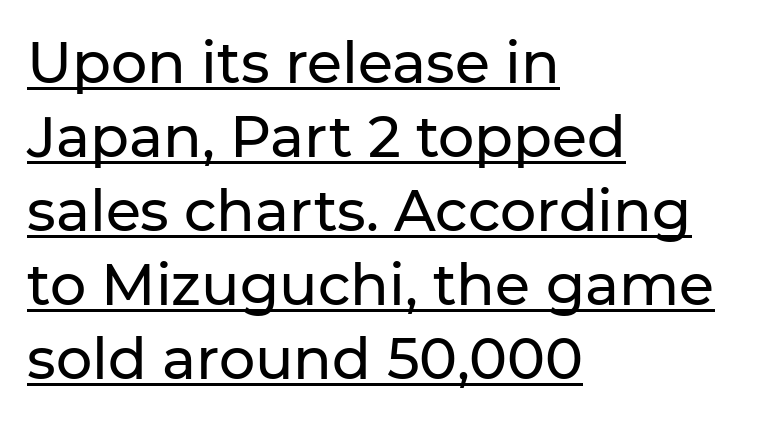
These lines are composed in type without serifs. Italic? Not at all — the glyphs are vertical. These lines stack with their left ends in a neat column. Honestly, the row spacing looks completely unremarkable.
